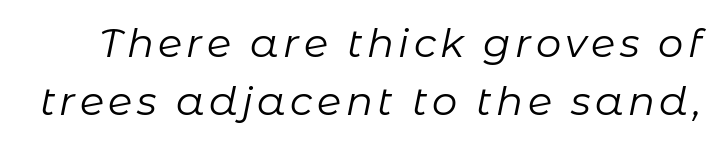
The image shows 40 px regular-weight type, italic (leaning right); set normal line spacing (1.45x), not underlined; low stroke contrast and a medium x-height.
